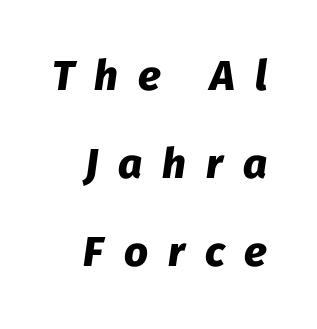
{"italic": "yes", "lean": "right", "slant_degrees": 8, "bold": "yes", "weight": "heavy", "width": "normal", "stroke_contrast": "low", "x_height": "medium", "monospaced": "no", "underline": "no", "align": "right", "line_spacing": "loose", "line_spacing_ratio": 2.1, "letter_spacing": "wide", "letter_spacing_em": 0.48, "glyph_px": 42}
